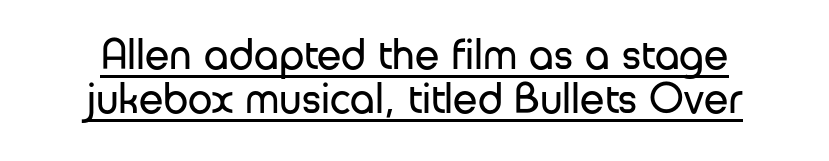
This is sans-serif lettering, the kind often seen on screens and signage. Stems here are at most as thick as an everyday book face. The block of text is dense from top to bottom, with scant space between rows. Every word sits above its own underline. This is roman type, the default non-slanted kind.
